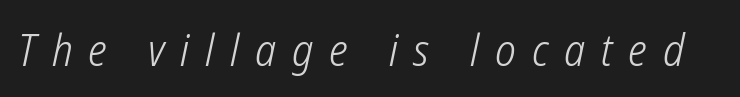
The image shows 44 px light, condensed sans-serif type; set unusually wide letter spacing (+0.36 em), not underlined; low stroke contrast and a medium x-height.
